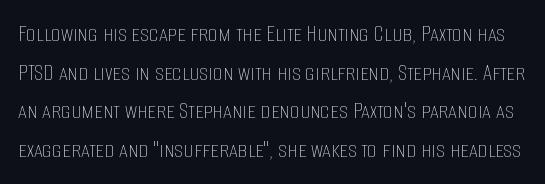
Q: Is the text bold? A: No.
Q: Is the text italic (slanted)? A: No, it is upright.
Q: Is the text underlined? A: No.
Q: Is the spacing between letters normal or unusually wide? A: Normal.
Q: Is the spacing between lines tight, normal or loose? A: Normal.
